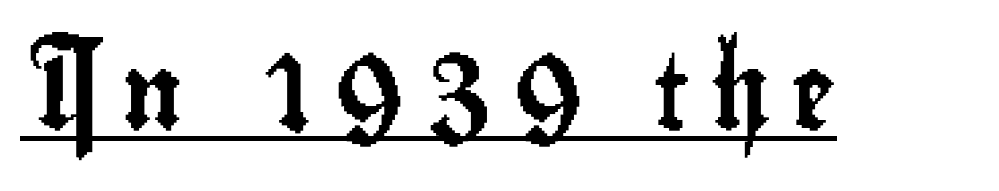
The image shows 75 px condensed sans-serif type, upright; set unusually wide letter spacing (+0.26 em), underlined; low stroke contrast and a small x-height.
